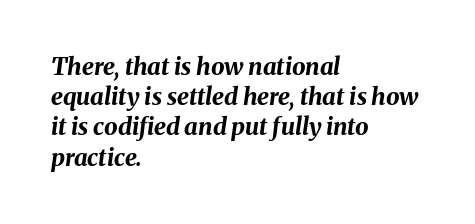
{"italic": "yes", "lean": "right", "slant_degrees": 8, "bold": "yes", "underline": "no", "align": "left", "line_spacing": "normal", "line_spacing_ratio": 1.26, "letter_spacing": "normal", "letter_spacing_em": 0.0, "glyph_px": 24}
